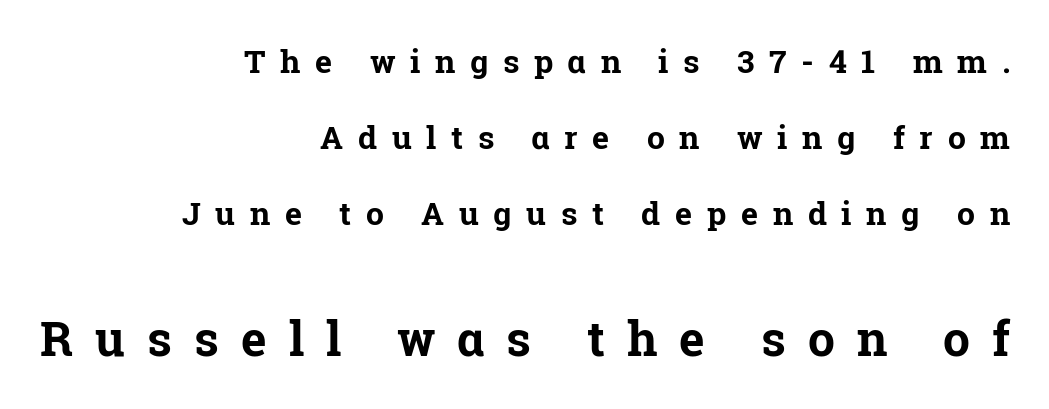
The image shows 48 px bold serif type, upright; set right-aligned, loose line spacing (2.37x), unusually wide letter spacing (+0.46 em), not underlined; the second (bottom) block is 1.5x larger; low stroke contrast and a medium x-height.
